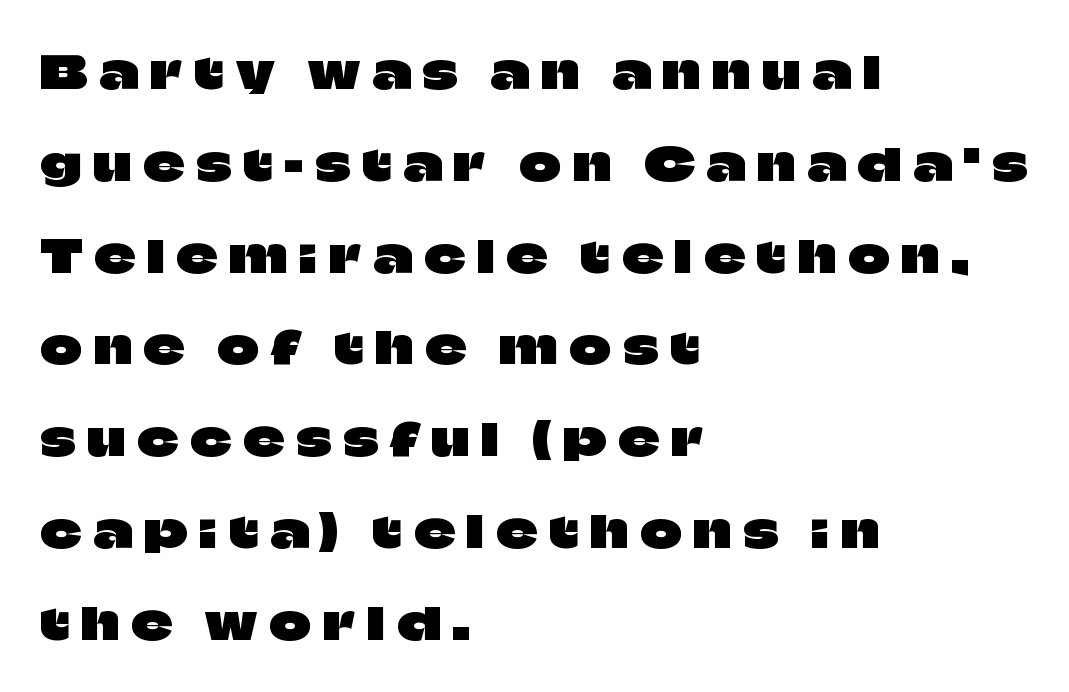
Q: Is the text italic (slanted)? A: No, it is upright.
Q: Is the typeface a serif or a sans-serif typeface? A: Sans-serif.
Q: Is the text underlined? A: No.
Q: How is the paragraph aligned? A: Left-aligned.
Q: Is the spacing between letters normal or unusually wide? A: Unusually wide.
Q: Is the spacing between lines tight, normal or loose? A: Loose.
Q: Width (condensed, normal, or wide)? A: Normal.
Q: Stroke contrast? A: Low.
Q: x-height? A: Large.
Q: Monospaced? A: No.
